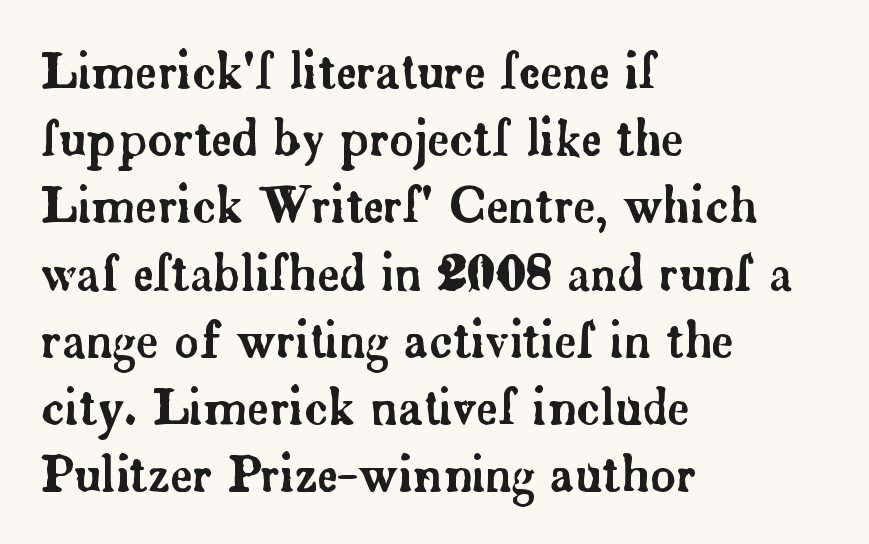
{"serif": "yes", "italic": "no", "width": "normal", "stroke_contrast": "low", "x_height": "small", "monospaced": "no", "underline": "no", "align": "left", "line_spacing": "normal", "line_spacing_ratio": 1.4, "letter_spacing": "normal", "letter_spacing_em": 0.0, "glyph_px": 48}
